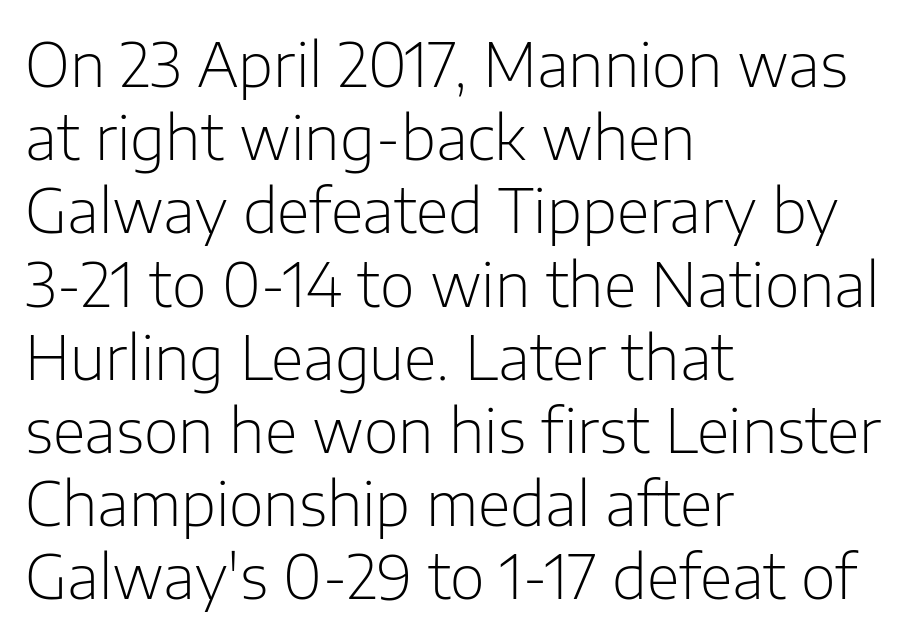
Do the characters align in a grid? No, the font is proportional. You could call the tracking neutral — neither tight nor loose. The letters carry no serifs — their stems end cleanly without finishing strokes. The typography opts for an upright posture over an oblique one. Caption: face not bold, strokes unweighted. The glyphs are unaccompanied by any horizontal stroke below them.
